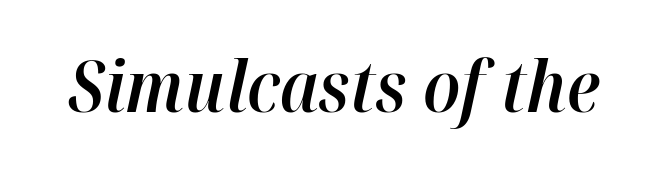
{"italic": "yes", "lean": "right", "slant_degrees": 12, "bold": "semi", "weight": "semibold", "width": "normal", "stroke_contrast": "high", "x_height": "medium", "monospaced": "no", "underline": "no", "letter_spacing": "normal", "letter_spacing_em": 0.0, "glyph_px": 72}
